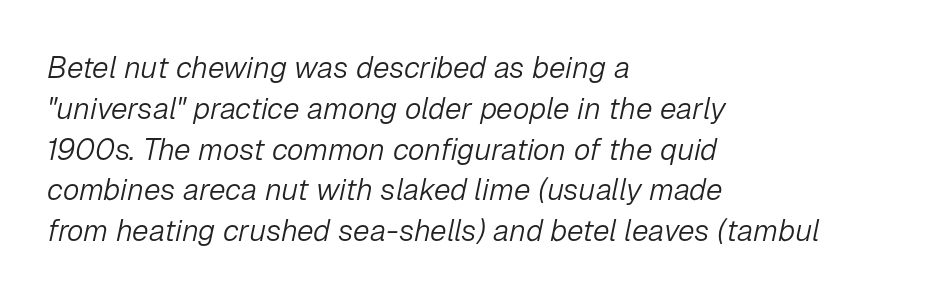
{"italic": "yes", "lean": "right", "slant_degrees": 12, "bold": "no", "weight": "light", "width": "normal", "stroke_contrast": "low", "x_height": "medium", "monospaced": "no", "underline": "no", "align": "left", "line_spacing": "normal", "line_spacing_ratio": 1.36, "letter_spacing": "normal", "letter_spacing_em": 0.0, "glyph_px": 30}
